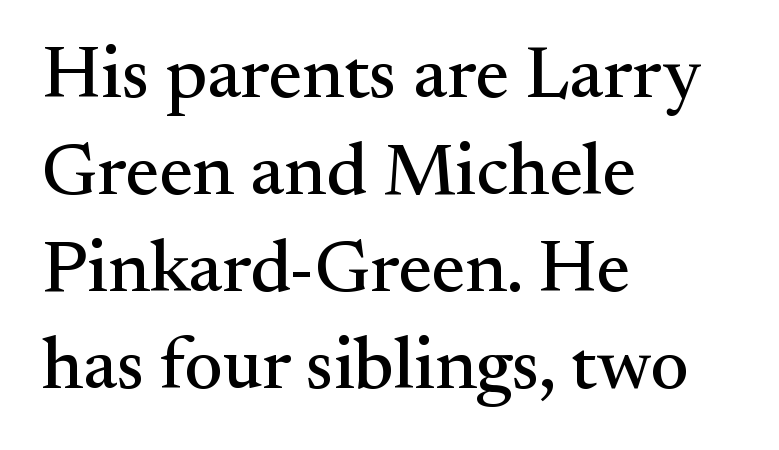
The letters advance in unequal steps, a hallmark of proportional type. Does the lettering tilt? It doesn't — this is upright. How would I describe the line gaps? Plain and ordinary. Reading down the block, your eye returns to a fixed left position each line. The space beneath each line is pristine and unruled.
